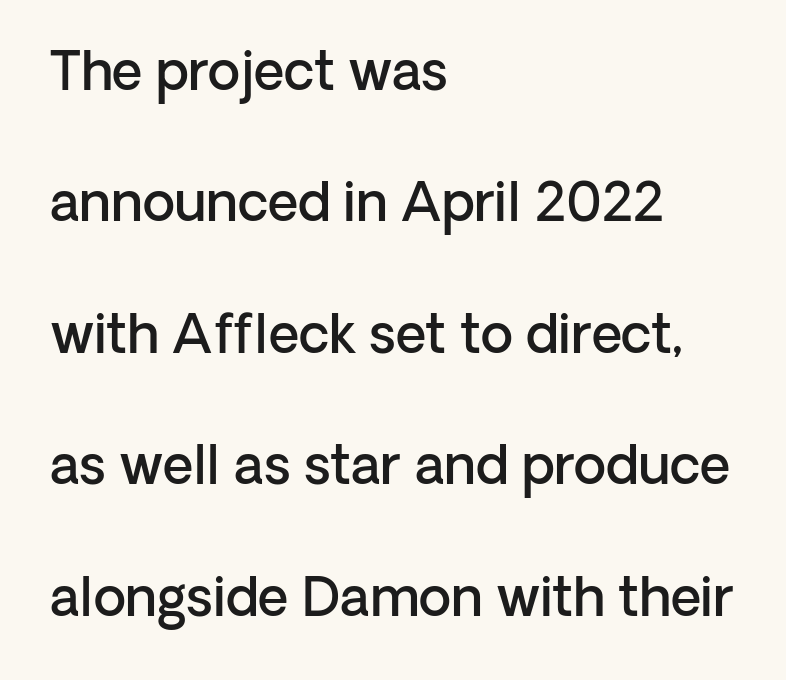
The image shows 53 px semibold sans-serif type, upright; set left-aligned, loose line spacing (2.48x), normal letter spacing, not underlined; low stroke contrast and a medium x-height.
